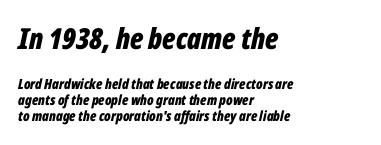
{"italic": "yes", "lean": "right", "slant_degrees": 12, "bold": "yes", "weight": "bold", "width": "condensed", "stroke_contrast": "low", "x_height": "medium", "monospaced": "no", "underline": "no", "align": "left", "line_spacing": "tight", "line_spacing_ratio": 1.14, "letter_spacing": "normal", "letter_spacing_em": 0.0, "larger_block": "first", "size_ratio": 2.07, "glyph_px": 29}
